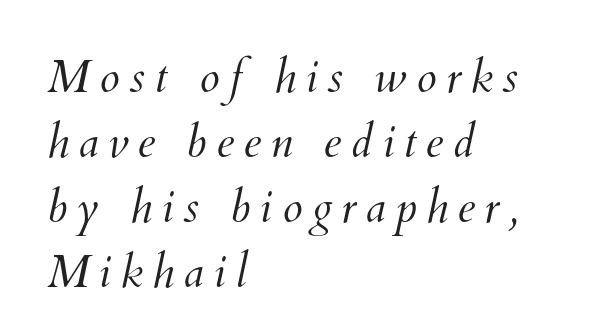
A typesetter would call this proportional, since set widths differ per character. Which margin do the lines hug? The left one — the right edge is uneven. The letters are spread apart with noticeably loose tracking. Summary of weight: not heavy and not bold. Descenders are the only things crossing below the line.
